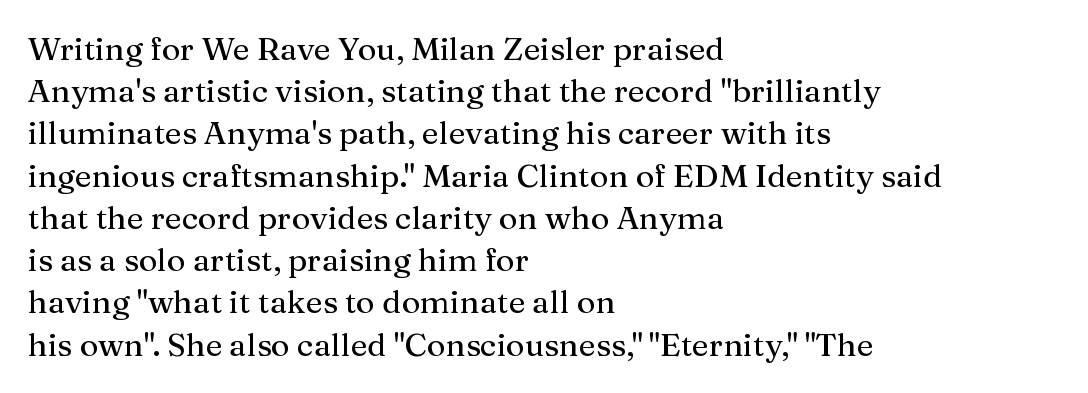
Horizontal alignment here is leftward, the default for most running prose. Regarding leading, the lines here are spaced in the standard way. A typesetter would label this face a serif. The passage shown is typed in a proportional face where columns would drift.
